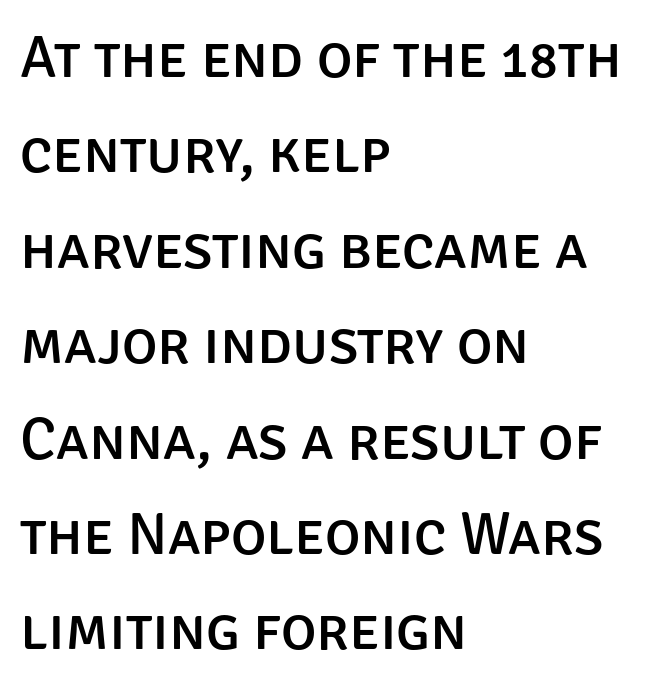
Compared with a centered layout, this one pins lines to the left instead. Reading down the column, the eye jumps a familiar distance to each next line. Think of a printed novel: that variable character pitch is what you see here. You can tell from the bare stems that sans-serif type was used.
